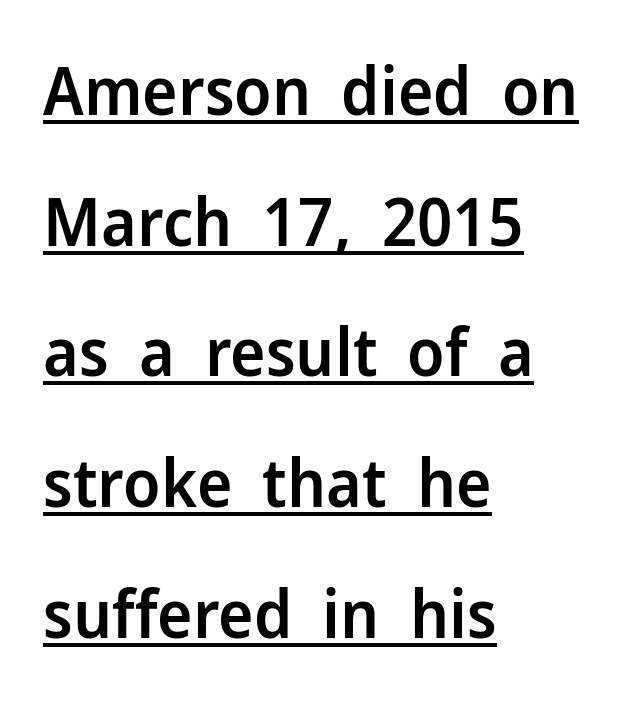
In CSS terms this would be text-align: left. Each glyph is drawn with semibold strokes, heavier than normal yet not fully bold. The letters stand upright; this is a roman face. Honestly, the letter spacing is just normal — you wouldn't notice it. A typesetter would call this proportional, since set widths differ per character.
